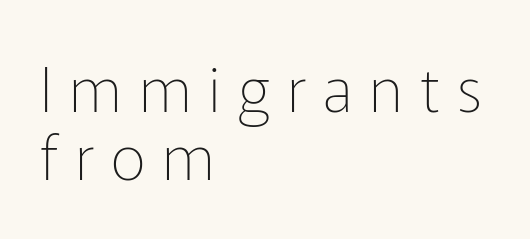
Character widths vary here, with narrow letters taking less room than wide ones. You could barely slide anything between these rows. The type sits square on the baseline with zero lean. Anything drawn beneath the words? Only blank space. How are the letters spaced? Widely, with obvious added tracking.
